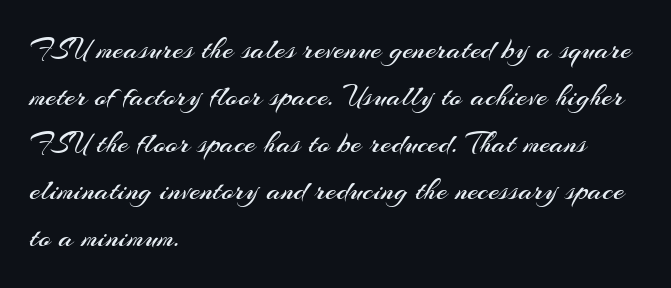
Q: Is the text bold? A: No.
Q: Is the text italic (slanted)? A: Yes.
Q: Is the typeface a serif or a sans-serif typeface? A: Sans-serif.
Q: Is the text underlined? A: No.
Q: How is the paragraph aligned? A: Left-aligned.
Q: Is the spacing between letters normal or unusually wide? A: Normal.
Q: Is the spacing between lines tight, normal or loose? A: Normal.
Q: Width (condensed, normal, or wide)? A: Normal.
Q: Stroke contrast? A: Medium.
Q: x-height? A: Small.
Q: Monospaced? A: No.
